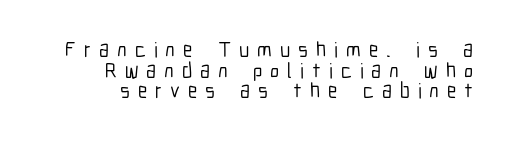
Q: Is the text italic (slanted)? A: No, it is upright.
Q: Is the text underlined? A: No.
Q: How is the paragraph aligned? A: Right-aligned.
Q: Is the spacing between letters normal or unusually wide? A: Unusually wide.
Q: Is the spacing between lines tight, normal or loose? A: Tight.
